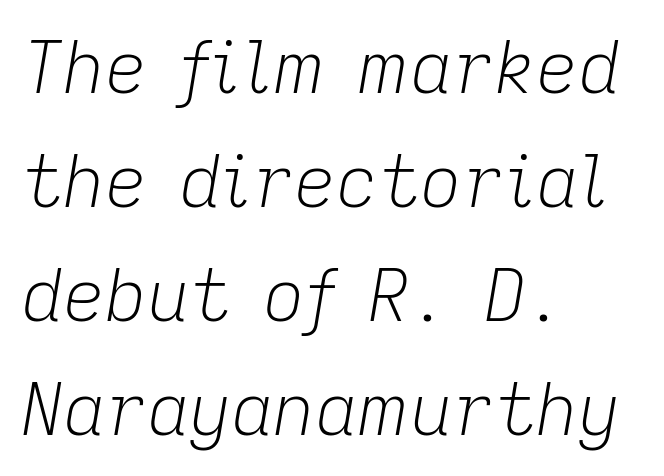
The image shows 73 px light type, italic (leaning right); set left-aligned, normal line spacing (1.56x), normal letter spacing, not underlined; low stroke contrast and a medium x-height.
